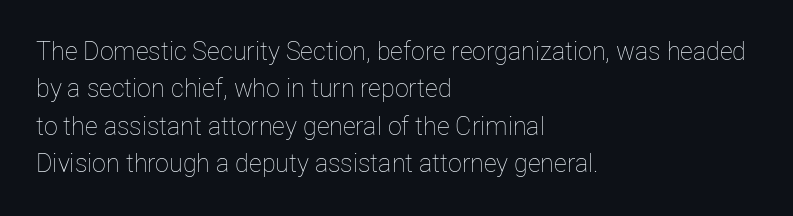
{"italic": "no", "bold": "no", "underline": "no", "align": "left", "line_spacing": "normal", "line_spacing_ratio": 1.5, "letter_spacing": "normal", "letter_spacing_em": 0.0, "glyph_px": 25}
